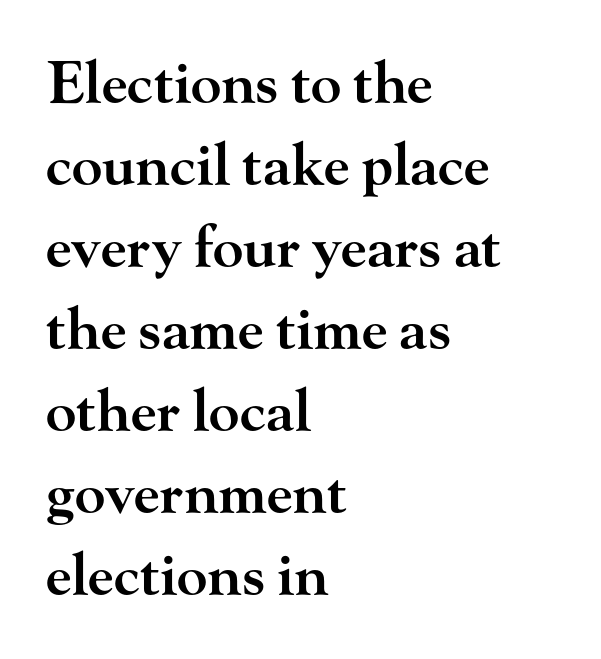
Does the type have serifs? Yes, each stem ends in a small foot. The block of text has a typical density, with ordinary space between rows. Typographic density is moderately raised because the face is semibold. Nothing unusual about the tracking: characters are spaced as the font intends. Each line starts at the same left margin while the right side varies.
